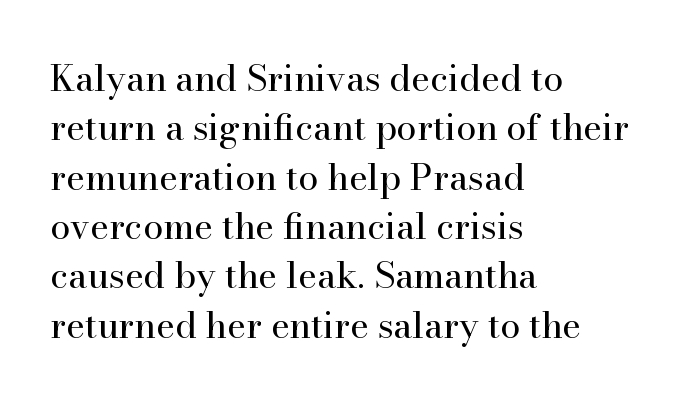
The image shows 36 px regular-weight serif type, upright; set left-aligned, normal line spacing (1.37x), normal letter spacing, not underlined; high stroke contrast and a small x-height.
